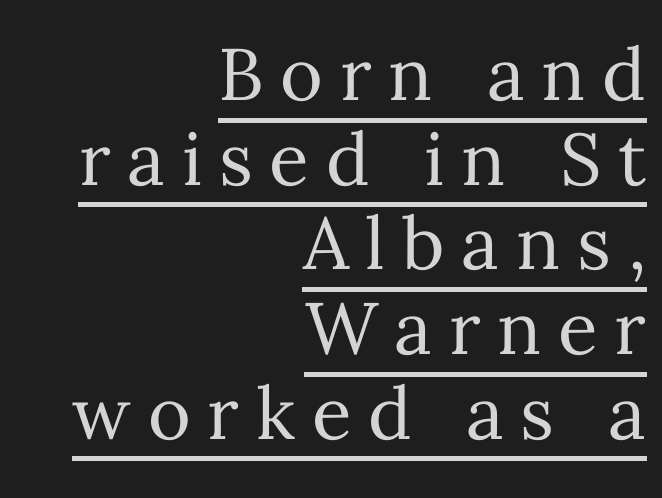
The image shows 73 px regular-weight type, upright; set right-aligned, line spacing 1.16x, unusually wide letter spacing (+0.23 em), underlined; medium stroke contrast and a medium x-height.
